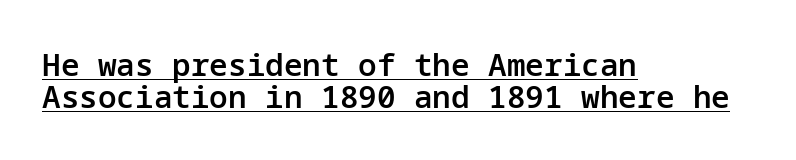
These lines are set flush left with a ragged right edge. The lettering holds an erect, upright posture throughout. Compared with typical body copy, the letter spacing here is the same. Moderately thickened strokes mark this as semibold type.
